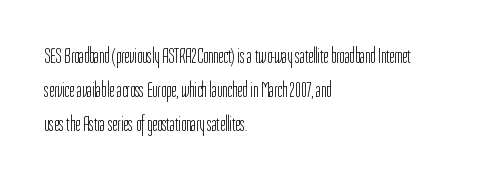
Caption: multi-line text, flush left, ragged right. Rendered with straight, roman letterforms. Beneath every word, the page is bare. Weight: not bold — regular or lighter. Nobody touched the tracking dial on this one. Vertically, the passage feels balanced, rows spaced as you'd expect.
